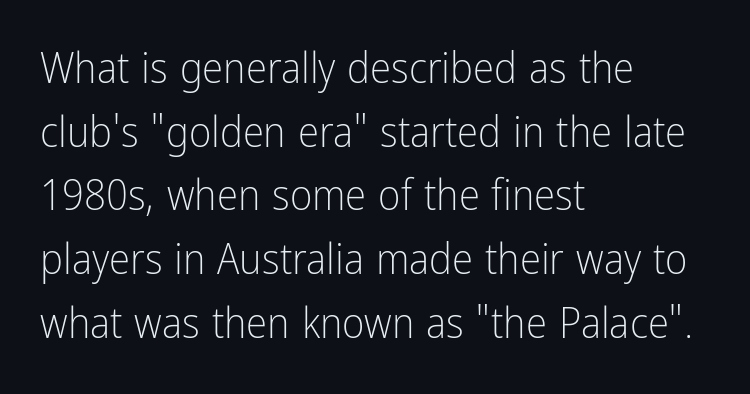
The image shows 43 px light, condensed sans-serif type, upright; set left-aligned, normal line spacing (1.48x), normal letter spacing, not underlined; low stroke contrast and a medium x-height.
